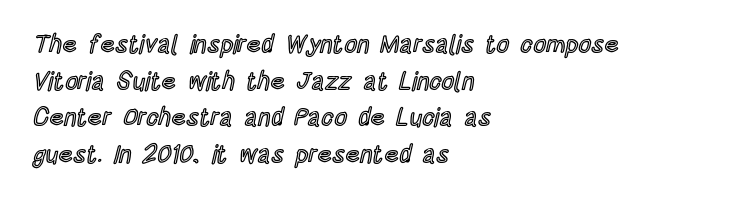
Q: Is the text italic (slanted)? A: Yes.
Q: Is the text underlined? A: No.
Q: How is the paragraph aligned? A: Left-aligned.
Q: Is the spacing between letters normal or unusually wide? A: Normal.
Q: Is the spacing between lines tight, normal or loose? A: Normal.
